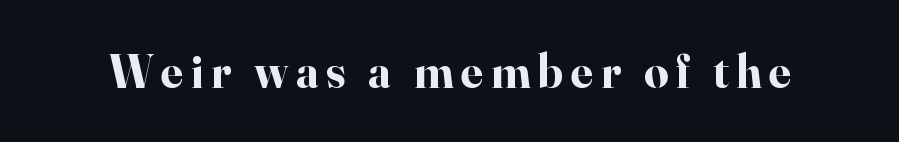
The image shows 48 px bold serif type, upright; set not underlined; high stroke contrast and a small x-height.
